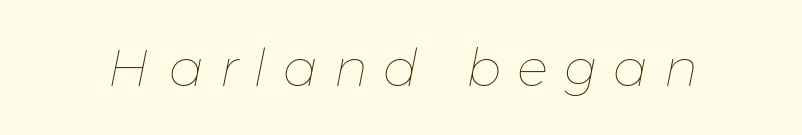
The image shows 52 px thin type, italic (leaning right); set unusually wide letter spacing (+0.31 em), not underlined; low stroke contrast and a medium x-height.
